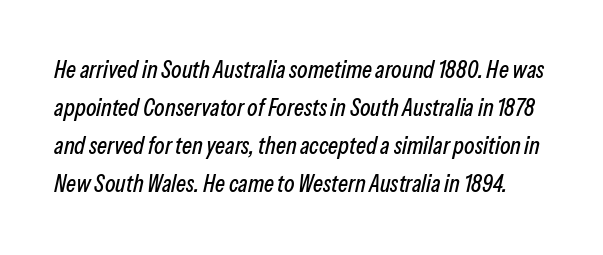
Is the letter spacing exaggerated? No — it looks like the ordinary default. Glance below the letters and you will spot only blank space. Quick note: italic. Is there much room between lines? A standard amount, neither cramped nor airy.
